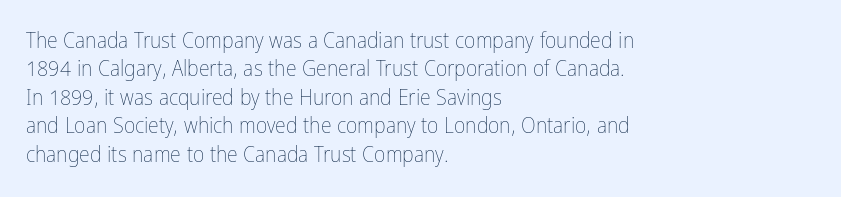
The image shows 22 px text type, upright; set left-aligned, normal line spacing (1.29x), normal letter spacing, not underlined.
